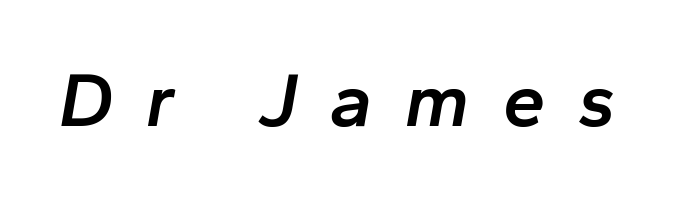
Q: Is the text bold? A: Semi-bold.
Q: Is the text italic (slanted)? A: Yes, it leans right by about 10 degrees.
Q: Is the text underlined? A: No.
Q: Is the spacing between letters normal or unusually wide? A: Unusually wide.
Q: Width (condensed, normal, or wide)? A: Normal.
Q: Stroke contrast? A: Low.
Q: x-height? A: Medium.
Q: Monospaced? A: No.
